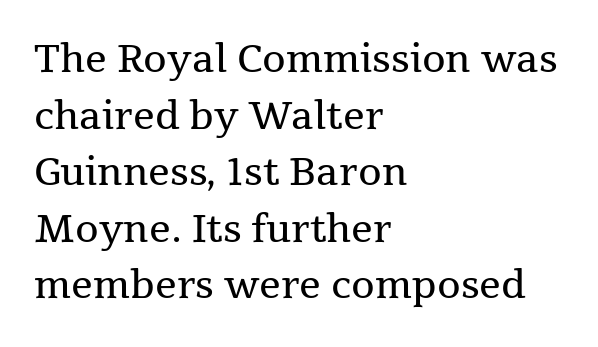
The face used here is proportionally spaced, like ordinary book or web type. You can tell it's not italic because the verticals are truly vertical. Does the copy run flush right? No — it runs flush left. Regarding leading, the lines here are spaced in the standard way. The font is comparable to plain body text, perhaps lighter. The rendering keeps characters at their native spacing.
